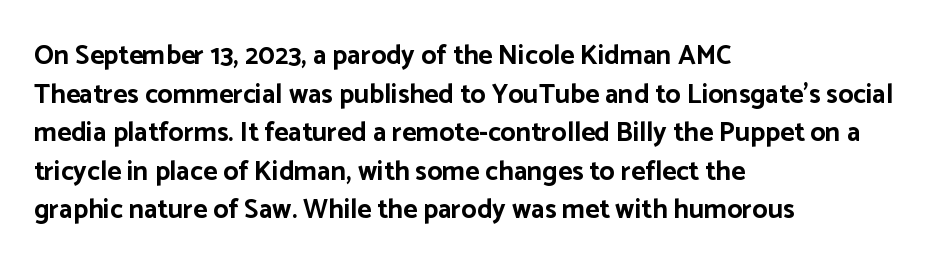
Q: Is the text bold? A: Yes.
Q: Is the text italic (slanted)? A: No, it is upright.
Q: Is the text underlined? A: No.
Q: How is the paragraph aligned? A: Left-aligned.
Q: Is the spacing between letters normal or unusually wide? A: Normal.
Q: Is the spacing between lines tight, normal or loose? A: Normal.
